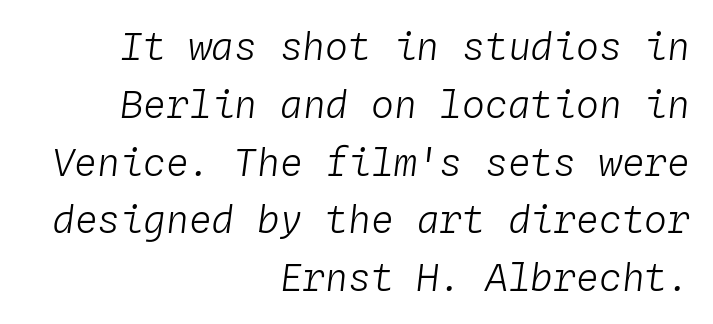
These lines stack with their right ends in a neat column. Letters have the restrained weight of plain body copy at most. Regarding leading, the lines here are spaced in the standard way. Characters are canted at an angle relative to the baseline's perpendicular. Monospaced: the letters line up in strict vertical columns. Descenders are the only things crossing below the line.
